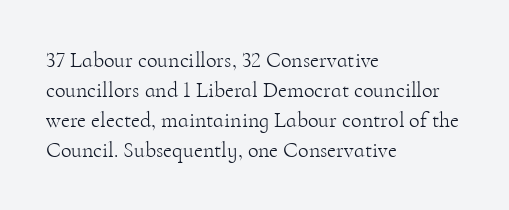
{"italic": "no", "bold": "no", "underline": "no", "align": "left", "line_spacing": "normal", "line_spacing_ratio": 1.36, "letter_spacing": "normal", "letter_spacing_em": 0.0, "glyph_px": 22}
